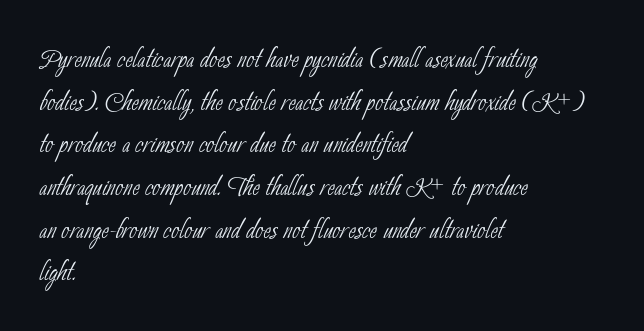
Q: Is the text bold? A: No.
Q: Is the typeface a serif or a sans-serif typeface? A: Sans-serif.
Q: Is the text underlined? A: No.
Q: How is the paragraph aligned? A: Left-aligned.
Q: Is the spacing between letters normal or unusually wide? A: Normal.
Q: Width (condensed, normal, or wide)? A: Condensed.
Q: Stroke contrast? A: Low.
Q: x-height? A: Small.
Q: Monospaced? A: No.
